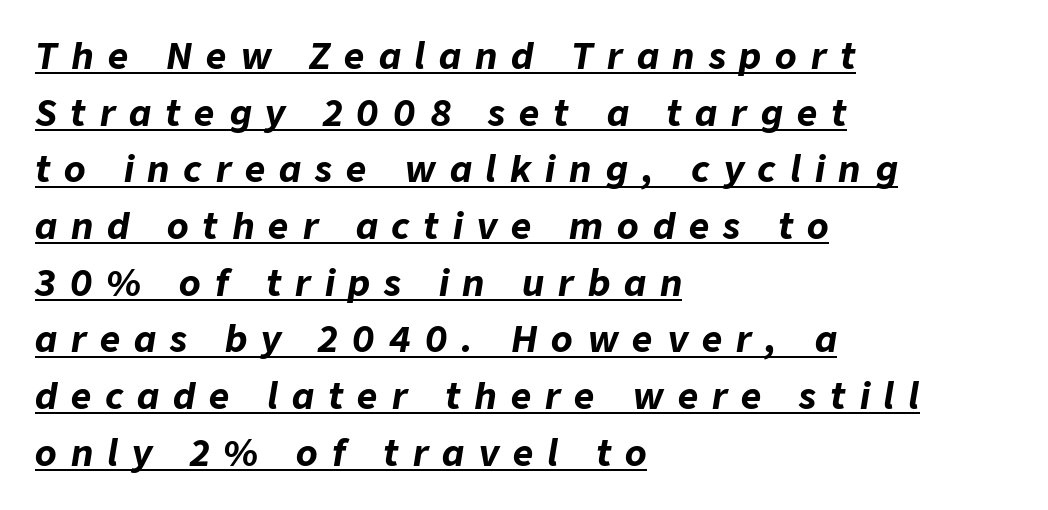
{"italic": "yes", "lean": "right", "slant_degrees": 9, "bold": "yes", "weight": "bold", "width": "normal", "stroke_contrast": "low", "x_height": "medium", "monospaced": "no", "underline": "yes", "align": "left", "line_spacing": "normal", "line_spacing_ratio": 1.62, "letter_spacing": "wide", "letter_spacing_em": 0.4, "glyph_px": 35}
